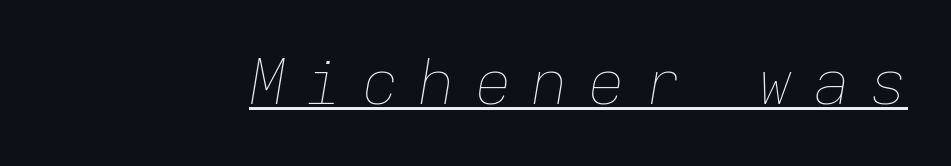
The letters are slanted; this is an italic face. Compared with undecorated copy, this sample adds a rule below the words. Is this a heavy cut? Hardly; it is regular or lighter. Every character here occupies the same horizontal width, giving the sample a typewriter-like rhythm. There is plenty of visible air inserted between adjacent glyphs.
